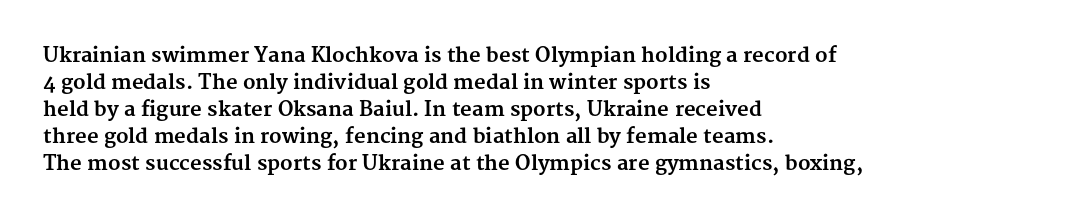
The font's upright variant was chosen for this text. Notice how the passage keeps a crisp vertical edge on the left only. Honestly, the row spacing looks completely unremarkable. Bare-footed words on every line.
